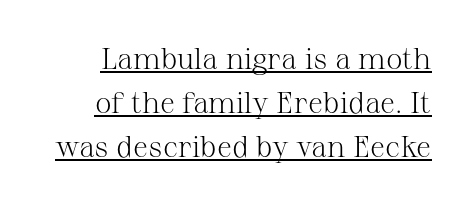
The image shows 30 px light serif type, upright; set normal line spacing (1.46x), normal letter spacing, underlined; medium stroke contrast and a medium x-height.
